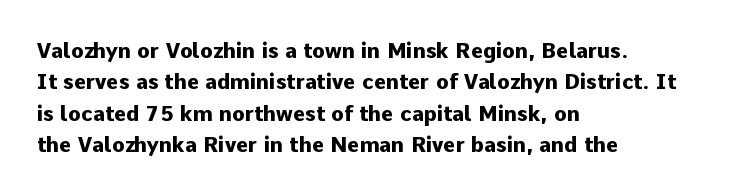
{"italic": "no", "bold": "yes", "underline": "no", "align": "left", "line_spacing": "normal", "line_spacing_ratio": 1.5, "letter_spacing": "normal", "letter_spacing_em": 0.0, "glyph_px": 21}
